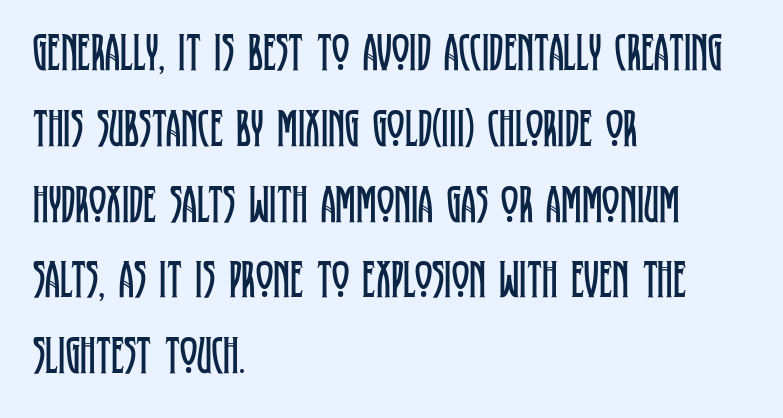
It's the straight-up-and-down kind of type. Stem width sits at or under what a default text font uses. The letters carry serifs — small finishing strokes at the ends of their stems. The block of text has a typical density, with ordinary space between rows.
